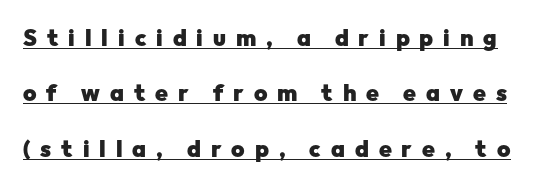
{"italic": "no", "bold": "yes", "underline": "yes", "line_spacing": "loose", "line_spacing_ratio": 2.41, "letter_spacing": "wide", "letter_spacing_em": 0.43, "glyph_px": 23}
